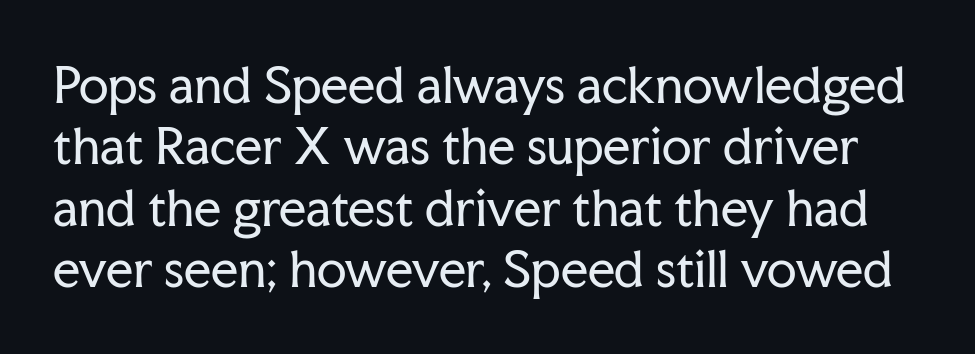
Observe the ordinary spacing: letters are neighbours, not strangers. Quick note: underline off. Unlike italic type, these characters show no tilt at all. Leading matches the norm, producing a regular column. The type family on display is of the serif kind. Note the varied advance widths — an 'i' is clearly narrower than an 'm'.
